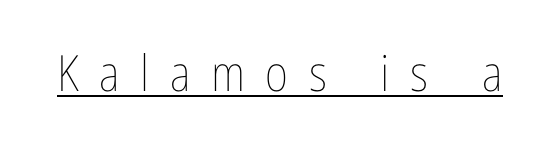
The line texture is sparse and dotted thanks to wide tracking. The lettering stays uniformly vertical, giving the passage a roman look. The string is rendered with underlining switched on. Here the designer chose a conventional face with non-uniform glyph widths. Weight class: somewhere from thin through regular.
